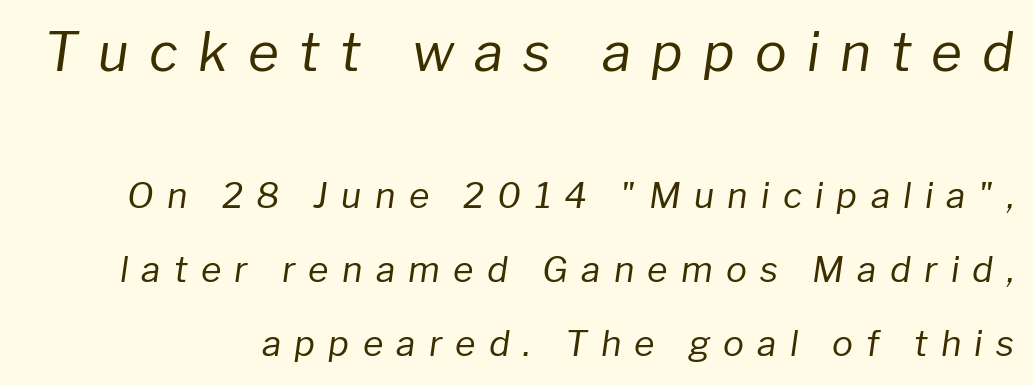
The image shows 53 px regular-weight type, italic (leaning right); set loose line spacing (2.12x), unusually wide letter spacing (+0.38 em), not underlined; the first (top) block is 1.51x larger; low stroke contrast and a medium x-height.
